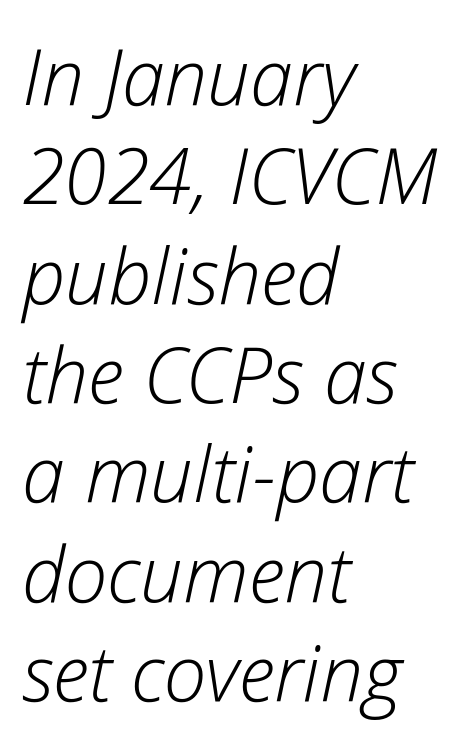
In terms of leading, this rendering sits right in the middle. This sample has the flowing, uneven cadence of proportional lettering. The weight would be labelled regular, book, light, or lighter still. This is oblique type, the kind used for emphasis or titles. Plain, unruled lines of type.
